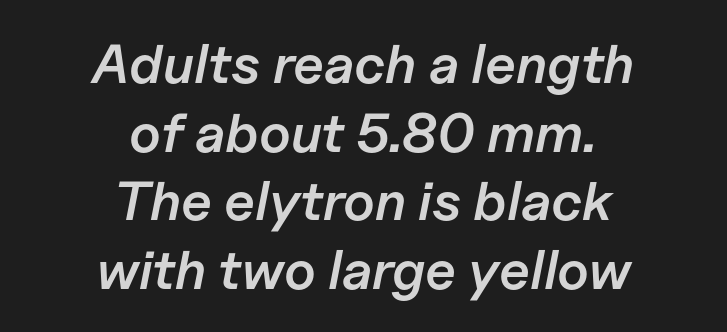
The image shows 55 px semibold type, italic (leaning right); set centered, normal line spacing (1.25x), normal letter spacing, not underlined; low stroke contrast and a medium x-height.
